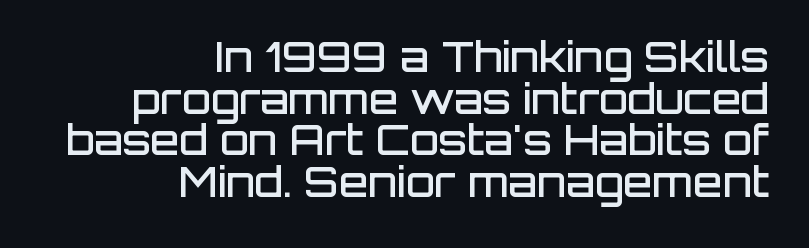
{"serif": "no", "italic": "no", "bold": "semi", "weight": "semibold", "width": "normal", "stroke_contrast": "low", "x_height": "large", "monospaced": "no", "underline": "no", "align": "right", "line_spacing": "tight", "line_spacing_ratio": 0.99, "letter_spacing": "normal", "letter_spacing_em": 0.0, "glyph_px": 42}
